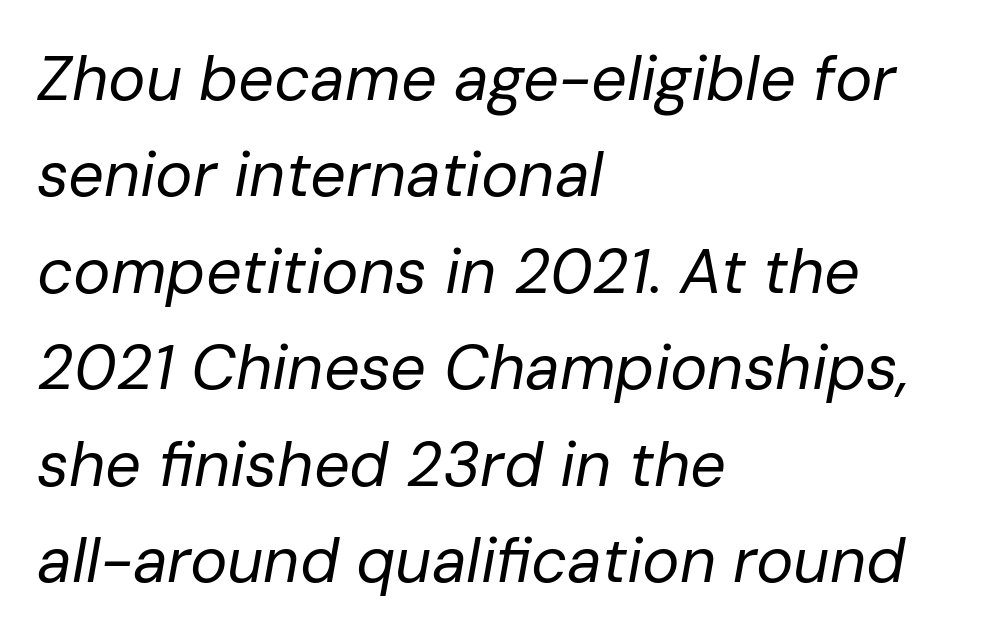
The image shows 63 px regular-weight type, italic (leaning right); set left-aligned, normal line spacing (1.53x), normal letter spacing, not underlined; low stroke contrast and a medium x-height.
